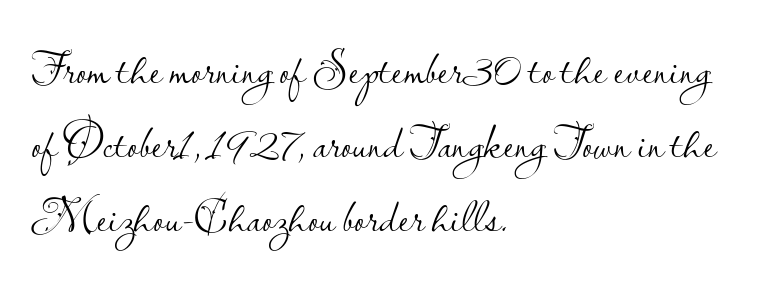
The image shows 47 px light sans-serif type; set left-aligned, normal line spacing (1.57x), normal letter spacing, not underlined; low stroke contrast and a small x-height.
